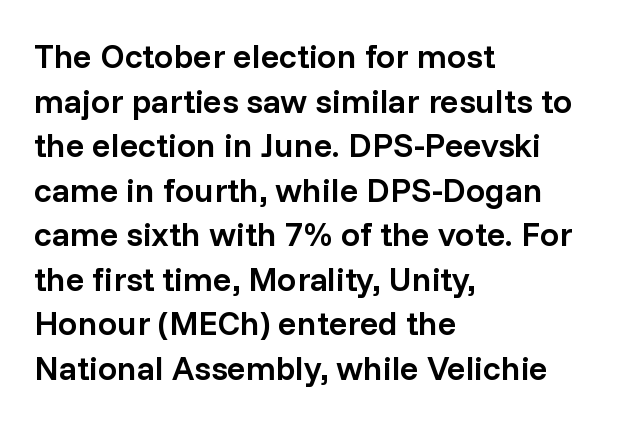
Q: Is the text bold? A: Semi-bold.
Q: Is the text italic (slanted)? A: No, it is upright.
Q: Is the typeface a serif or a sans-serif typeface? A: Sans-serif.
Q: Is the text underlined? A: No.
Q: How is the paragraph aligned? A: Left-aligned.
Q: Is the spacing between letters normal or unusually wide? A: Normal.
Q: Is the spacing between lines tight, normal or loose? A: Normal.
Q: Width (condensed, normal, or wide)? A: Normal.
Q: Stroke contrast? A: Low.
Q: x-height? A: Medium.
Q: Monospaced? A: No.
